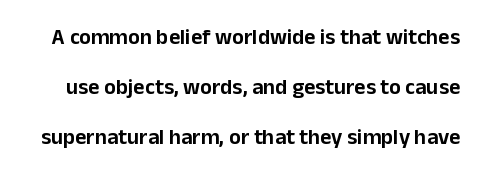
Q: Is the text italic (slanted)? A: No, it is upright.
Q: Is the text underlined? A: No.
Q: Is the spacing between letters normal or unusually wide? A: Normal.
Q: Is the spacing between lines tight, normal or loose? A: Loose.
